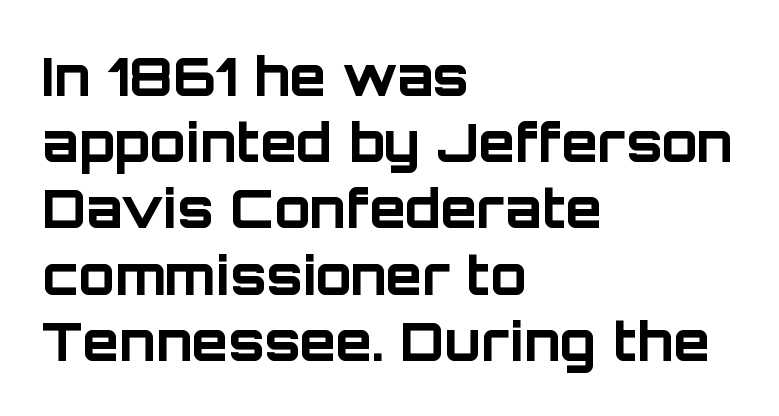
Q: Is the text bold? A: Yes.
Q: Is the text italic (slanted)? A: No, it is upright.
Q: Is the typeface a serif or a sans-serif typeface? A: Sans-serif.
Q: Is the text underlined? A: No.
Q: How is the paragraph aligned? A: Left-aligned.
Q: Is the spacing between letters normal or unusually wide? A: Normal.
Q: Is the spacing between lines tight, normal or loose? A: Normal.
Q: Width (condensed, normal, or wide)? A: Normal.
Q: Stroke contrast? A: Low.
Q: x-height? A: Large.
Q: Monospaced? A: No.
